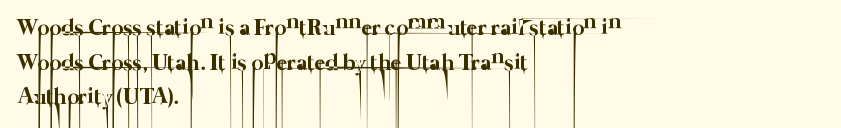
The image shows 23 px text type; set left-aligned, normal line spacing (1.51x), normal letter spacing, not underlined.
